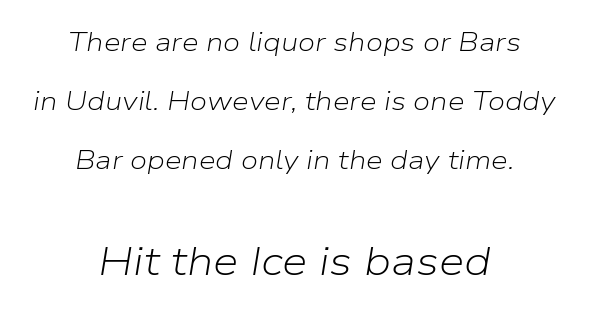
Q: Is the text bold? A: No.
Q: Is the text italic (slanted)? A: Yes, it leans right by about 9 degrees.
Q: Is the text underlined? A: No.
Q: How is the paragraph aligned? A: Centered.
Q: Is the spacing between letters normal or unusually wide? A: Normal.
Q: Is the spacing between lines tight, normal or loose? A: Loose.
Q: Which block of text is set in a larger size, the first (top) or the second (bottom)? A: The second (bottom) one.
Q: Width (condensed, normal, or wide)? A: Normal.
Q: Stroke contrast? A: Low.
Q: x-height? A: Medium.
Q: Monospaced? A: No.
